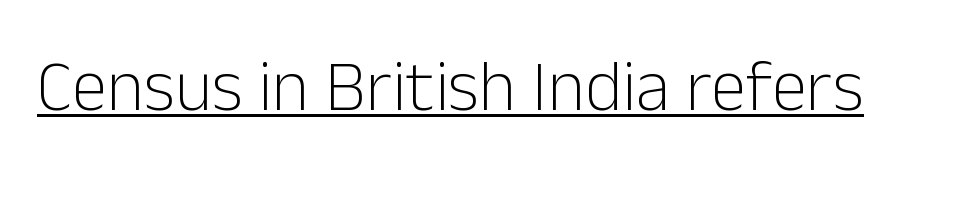
Q: Is the text bold? A: No.
Q: Is the text italic (slanted)? A: No, it is upright.
Q: Is the typeface a serif or a sans-serif typeface? A: Sans-serif.
Q: Is the text underlined? A: Yes.
Q: Is the spacing between letters normal or unusually wide? A: Normal.
Q: Width (condensed, normal, or wide)? A: Normal.
Q: Stroke contrast? A: Low.
Q: x-height? A: Medium.
Q: Monospaced? A: No.
